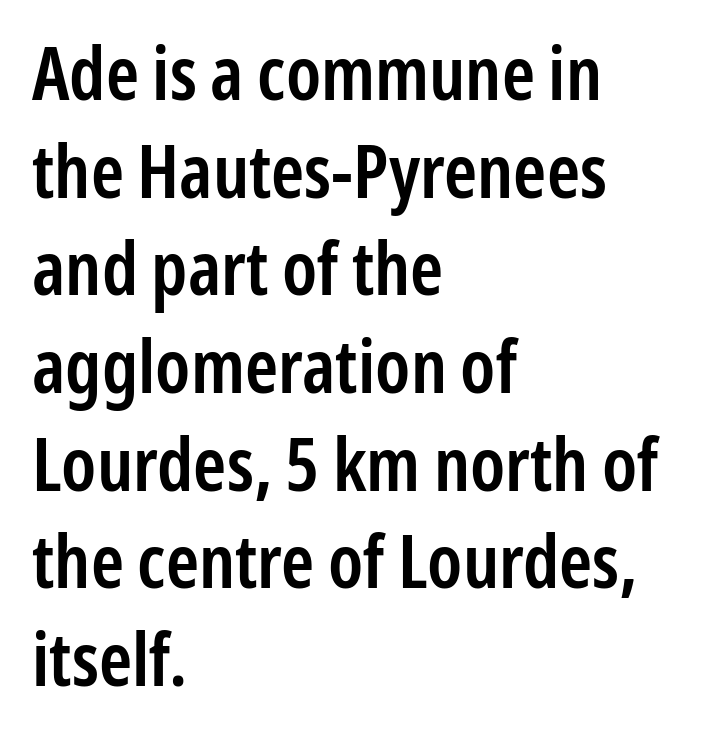
Look at the stroke-to-counter ratio: somewhat heavy, a semibold. These lines are rendered in a variable-pitch font. Compared with a centered layout, this one pins lines to the left instead. Does the leading feel generous? No, just average. Unlike italic type, these characters show no tilt at all. Are there feet on the stems? There aren't — it's a sans.
